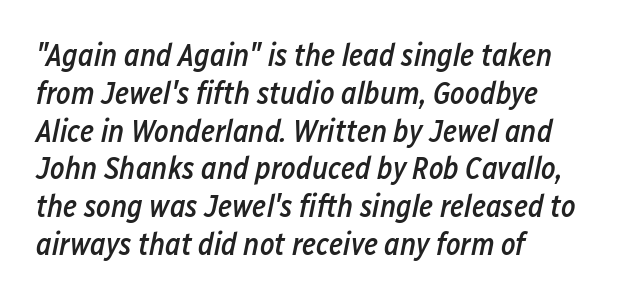
The image shows 31 px semibold, condensed type, italic (leaning right); set left-aligned, line spacing 1.22x, normal letter spacing, not underlined; low stroke contrast and a medium x-height.
